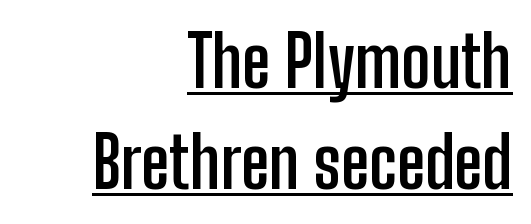
The image shows 70 px semibold, condensed sans-serif type, upright; set right-aligned, normal line spacing (1.45x), normal letter spacing, underlined; low stroke contrast and a medium x-height.
